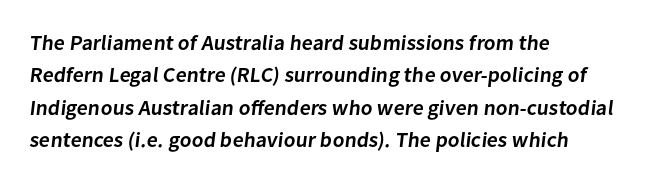
Q: Is the text bold? A: Semi-bold.
Q: Is the text underlined? A: No.
Q: How is the paragraph aligned? A: Left-aligned.
Q: Is the spacing between letters normal or unusually wide? A: Normal.
Q: Is the spacing between lines tight, normal or loose? A: Normal.
